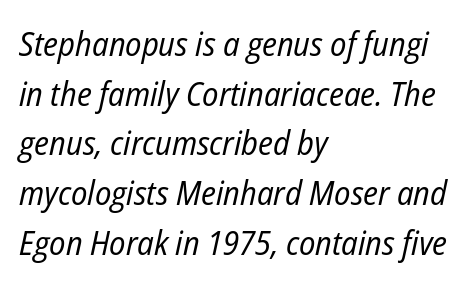
Q: Is the text bold? A: No.
Q: Is the text italic (slanted)? A: Yes, it leans right by about 12 degrees.
Q: Is the text underlined? A: No.
Q: How is the paragraph aligned? A: Left-aligned.
Q: Is the spacing between letters normal or unusually wide? A: Normal.
Q: Is the spacing between lines tight, normal or loose? A: Normal.
Q: Width (condensed, normal, or wide)? A: Condensed.
Q: Stroke contrast? A: Low.
Q: x-height? A: Medium.
Q: Monospaced? A: No.
